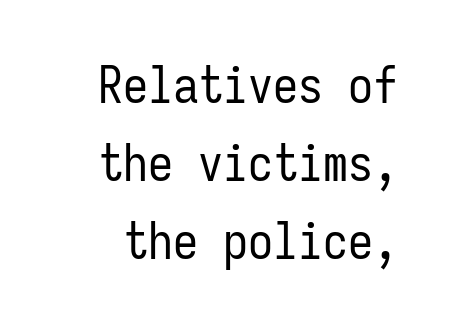
Q: Is the text bold? A: No.
Q: Is the text italic (slanted)? A: No, it is upright.
Q: Is the typeface a serif or a sans-serif typeface? A: Sans-serif.
Q: Is the text underlined? A: No.
Q: Is the spacing between letters normal or unusually wide? A: Normal.
Q: Is the spacing between lines tight, normal or loose? A: Normal.
Q: Width (condensed, normal, or wide)? A: Condensed.
Q: Stroke contrast? A: Low.
Q: x-height? A: Medium.
Q: Monospaced? A: Yes.
